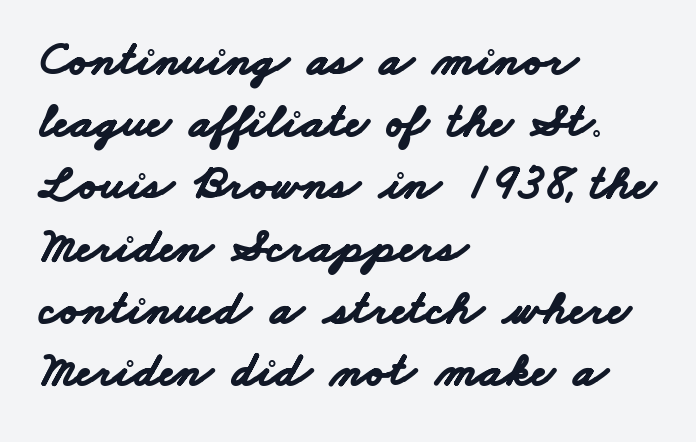
The image shows 49 px bold, wide sans-serif type; set left-aligned, normal line spacing (1.27x), normal letter spacing, not underlined; low stroke contrast and a small x-height.
